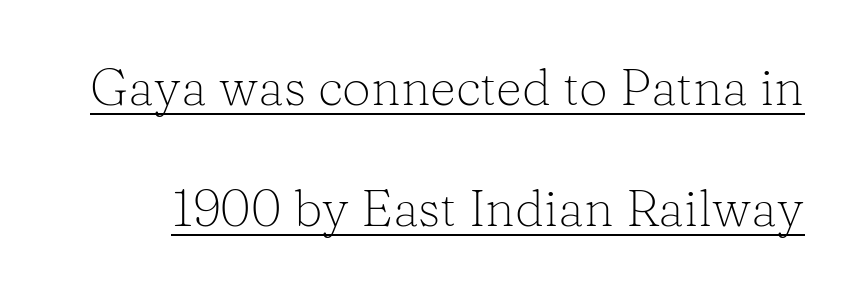
Q: Is the text bold? A: No.
Q: Is the text italic (slanted)? A: No, it is upright.
Q: Is the typeface a serif or a sans-serif typeface? A: Serif.
Q: Is the text underlined? A: Yes.
Q: Is the spacing between letters normal or unusually wide? A: Normal.
Q: Is the spacing between lines tight, normal or loose? A: Loose.
Q: Width (condensed, normal, or wide)? A: Normal.
Q: Stroke contrast? A: Low.
Q: x-height? A: Medium.
Q: Monospaced? A: No.
